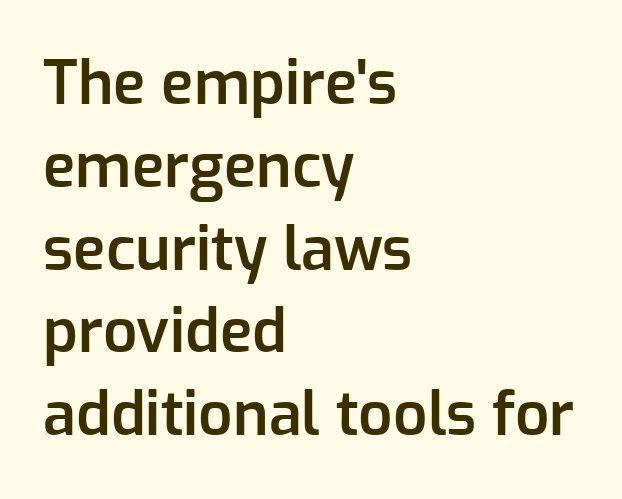
{"serif": "no", "italic": "no", "bold": "semi", "weight": "semibold", "width": "normal", "stroke_contrast": "low", "x_height": "medium", "monospaced": "no", "underline": "no", "align": "left", "line_spacing": "normal", "line_spacing_ratio": 1.38, "letter_spacing": "normal", "letter_spacing_em": 0.0, "glyph_px": 60}
